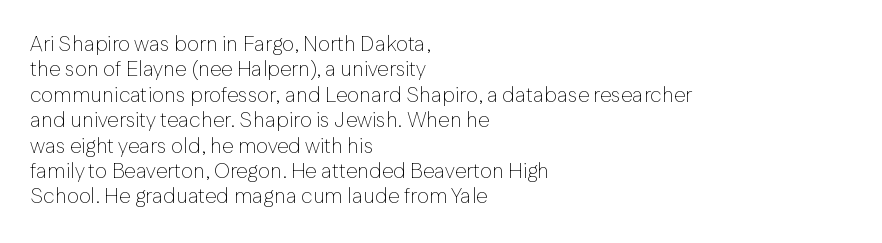
The image shows 21 px text type, upright; set left-aligned, line spacing 1.21x, normal letter spacing, not underlined.
